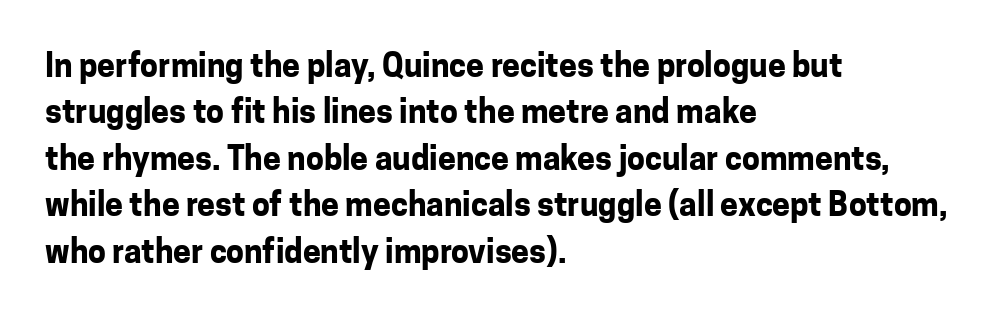
Quick note: not italic, upright. Leftover space on each line is placed entirely after the last word. Proportional: the letters do not fall into vertical columns. Unlike a traditional serif, this face leaves its strokes unadorned.
